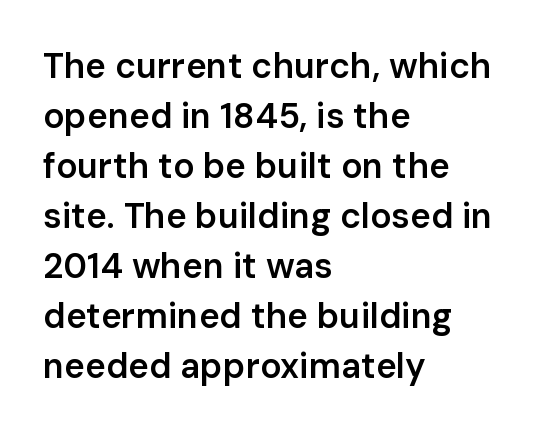
Q: Is the text bold? A: Semi-bold.
Q: Is the text italic (slanted)? A: No, it is upright.
Q: Is the typeface a serif or a sans-serif typeface? A: Sans-serif.
Q: Is the text underlined? A: No.
Q: How is the paragraph aligned? A: Left-aligned.
Q: Is the spacing between letters normal or unusually wide? A: Normal.
Q: Is the spacing between lines tight, normal or loose? A: Normal.
Q: Width (condensed, normal, or wide)? A: Normal.
Q: Stroke contrast? A: Low.
Q: x-height? A: Medium.
Q: Monospaced? A: No.
